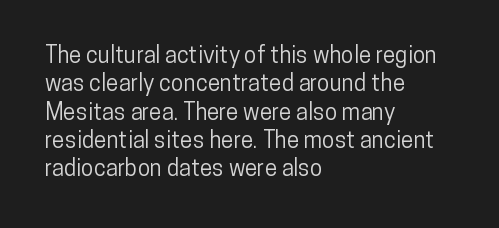
One-word summary of the alignment: left. These lines keep a tight, regular rhythm from letter to letter. Letters rest on an invisible, unmarked baseline. In terms of posture, this sample is upright.
